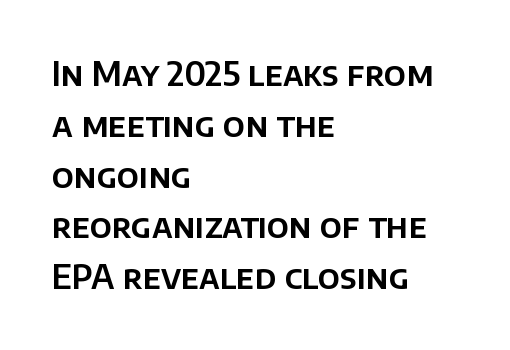
The lettering stays uniformly vertical, giving the passage a roman look. Type style note: lacks serifs. The leading is moderate, giving the passage an even texture. The lines in this sample share a left origin and differ only in where they stop. Check the space under the baseline: it is left empty. Spacing verdict: proportional, widths tailored to each character.
